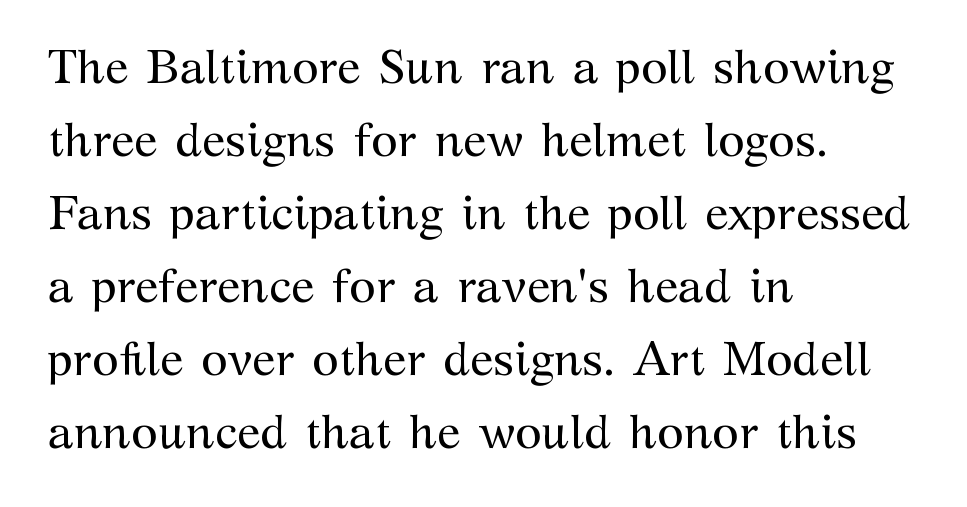
The image shows 48 px regular-weight serif type, upright; set left-aligned, normal line spacing (1.52x), normal letter spacing, not underlined; medium stroke contrast and a medium x-height.
